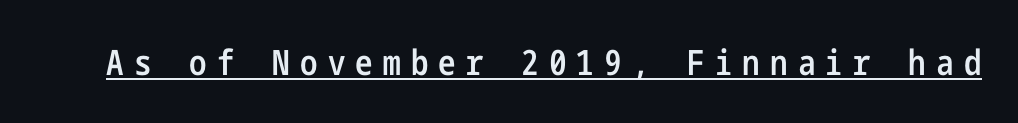
Q: Is the text bold? A: Semi-bold.
Q: Is the text italic (slanted)? A: No, it is upright.
Q: Is the typeface a serif or a sans-serif typeface? A: Sans-serif.
Q: Is the text underlined? A: Yes.
Q: Is the spacing between letters normal or unusually wide? A: Unusually wide.
Q: Width (condensed, normal, or wide)? A: Condensed.
Q: Stroke contrast? A: Low.
Q: x-height? A: Medium.
